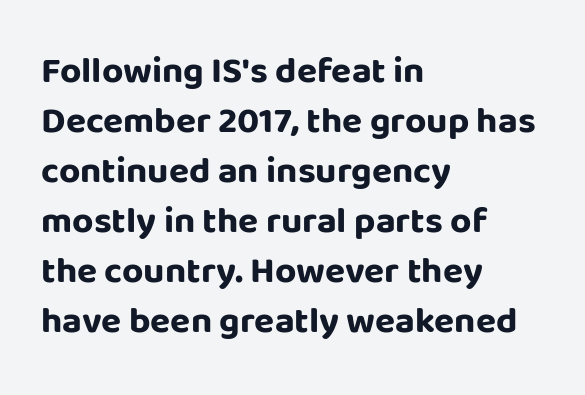
Normally led — the rows are evenly, conventionally spaced. Type style note: lacks serifs. The tracking reads as untouched default to a designer's eye. Varying glyph widths throughout — classic text-font behaviour.
